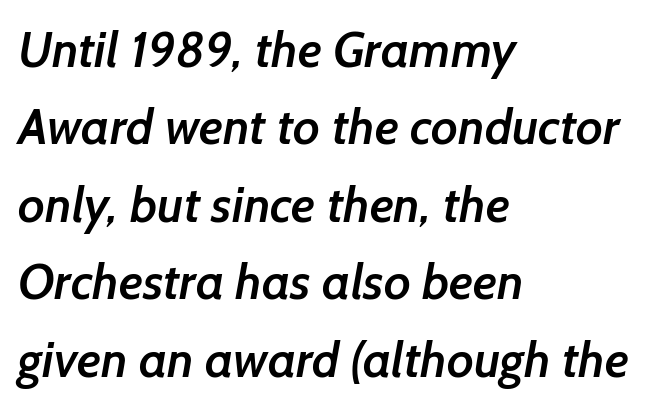
{"serif": "no", "bold": "semi", "weight": "semibold", "width": "normal", "stroke_contrast": "low", "x_height": "medium", "monospaced": "no", "underline": "no", "align": "left", "line_spacing": "normal", "line_spacing_ratio": 1.55, "letter_spacing": "normal", "letter_spacing_em": 0.0, "glyph_px": 50}
